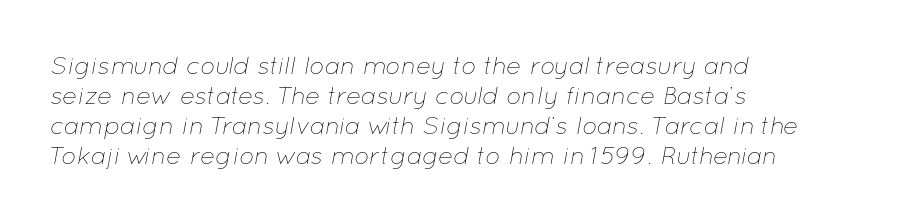
{"italic": "yes", "lean": "right", "slant_degrees": 12, "bold": "no", "underline": "no", "align": "left", "line_spacing_ratio": 1.2, "letter_spacing": "normal", "letter_spacing_em": 0.0, "glyph_px": 25}
